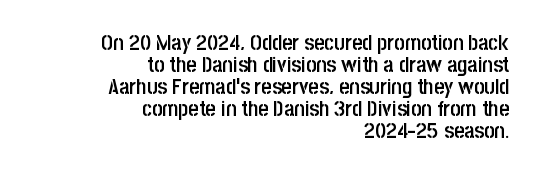
{"italic": "no", "bold": "semi", "underline": "no", "align": "right", "line_spacing": "tight", "line_spacing_ratio": 1.0, "letter_spacing": "normal", "letter_spacing_em": 0.0, "glyph_px": 22}
